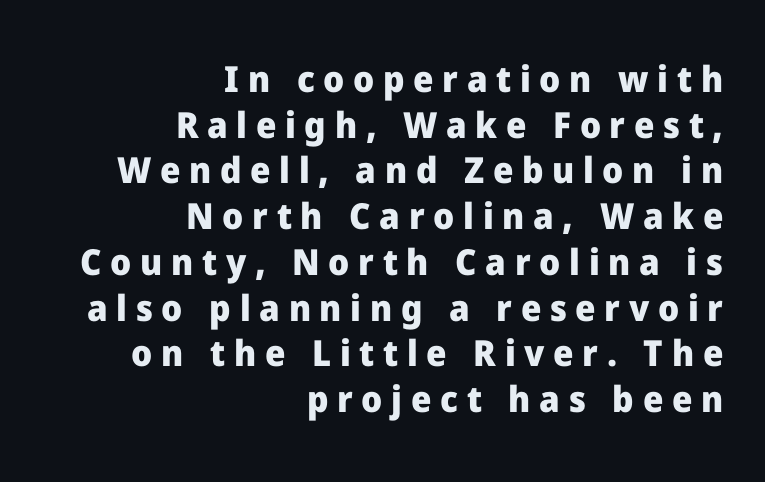
Q: Is the text bold? A: Yes.
Q: Is the text italic (slanted)? A: No, it is upright.
Q: Is the typeface a serif or a sans-serif typeface? A: Sans-serif.
Q: Is the text underlined? A: No.
Q: How is the paragraph aligned? A: Right-aligned.
Q: Is the spacing between letters normal or unusually wide? A: Unusually wide.
Q: Is the spacing between lines tight, normal or loose? A: Normal.
Q: Width (condensed, normal, or wide)? A: Normal.
Q: Stroke contrast? A: Low.
Q: x-height? A: Medium.
Q: Monospaced? A: No.
